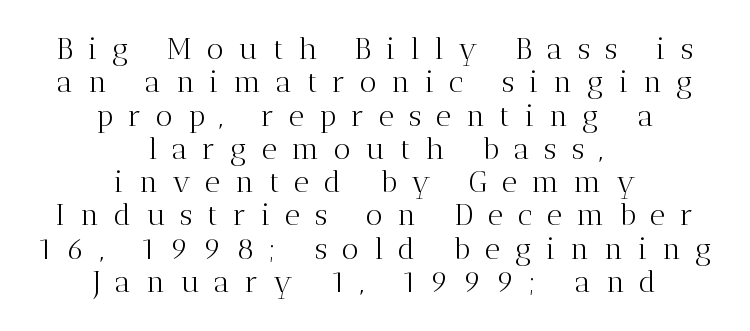
A typesetter would label this face a serif. This sample has the flowing, uneven cadence of proportional lettering. You could barely slide anything between these rows. The tracking reads as deliberately expanded to a designer's eye.
